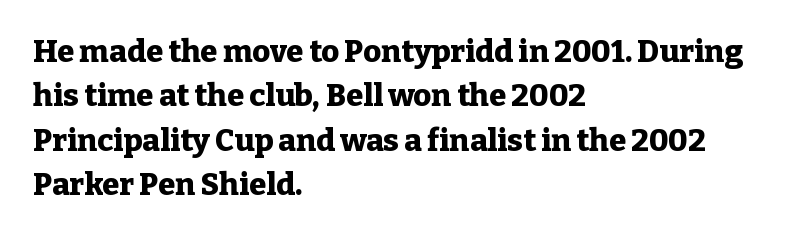
The font family rendered here belongs to the serif group. Every stem runs plumb, perpendicular to the baseline. The passage shown is typed in a proportional face where columns would drift. The lines are quadded left. Here the glyphs are tracked normally, forming tight word shapes.
